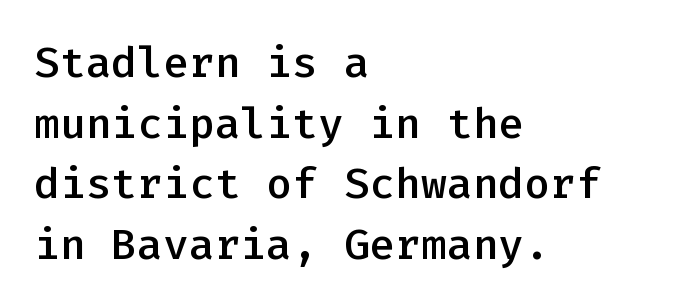
The image shows 43 px semibold sans-serif type, upright, monospaced; set left-aligned, normal line spacing (1.41x), normal letter spacing, not underlined; low stroke contrast and a medium x-height.
